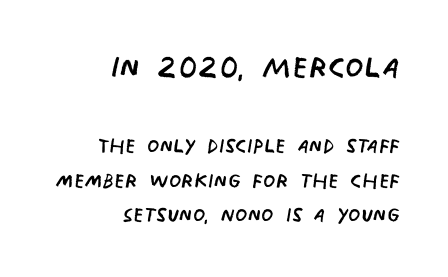
The image shows 42 px regular-weight, condensed sans-serif type; set right-aligned, line spacing 1.23x, normal letter spacing, not underlined; the first (top) block is 1.5x larger; low stroke contrast and a large x-height.
